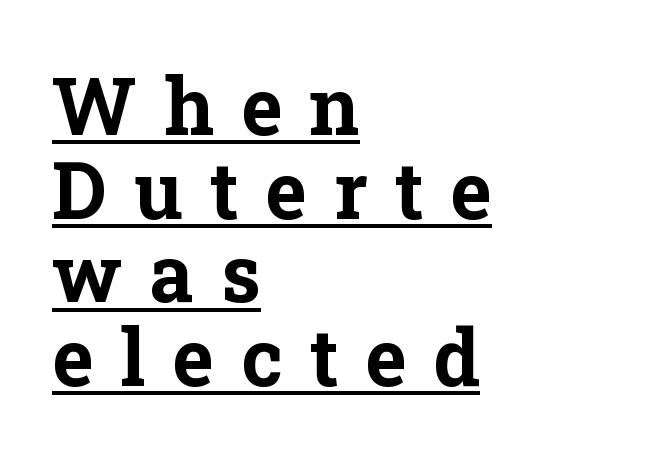
Examine the stroke ends and you'll spot serifs. You could not count columns in this text — the font is proportionally spaced. Bold? Absolutely — the strokes are thick and heavy. All the whitespace from short lines collects on the right.
